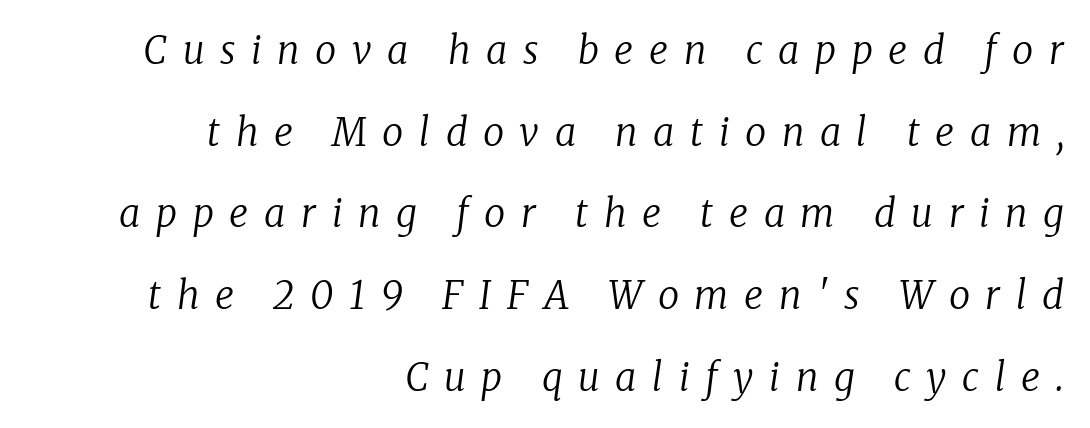
Q: Is the text bold? A: No.
Q: Is the text italic (slanted)? A: Yes, it leans right by about 8 degrees.
Q: Is the typeface a serif or a sans-serif typeface? A: Serif.
Q: Is the text underlined? A: No.
Q: How is the paragraph aligned? A: Right-aligned.
Q: Is the spacing between letters normal or unusually wide? A: Unusually wide.
Q: Is the spacing between lines tight, normal or loose? A: Loose.
Q: Width (condensed, normal, or wide)? A: Normal.
Q: Stroke contrast? A: Low.
Q: x-height? A: Medium.
Q: Monospaced? A: No.
